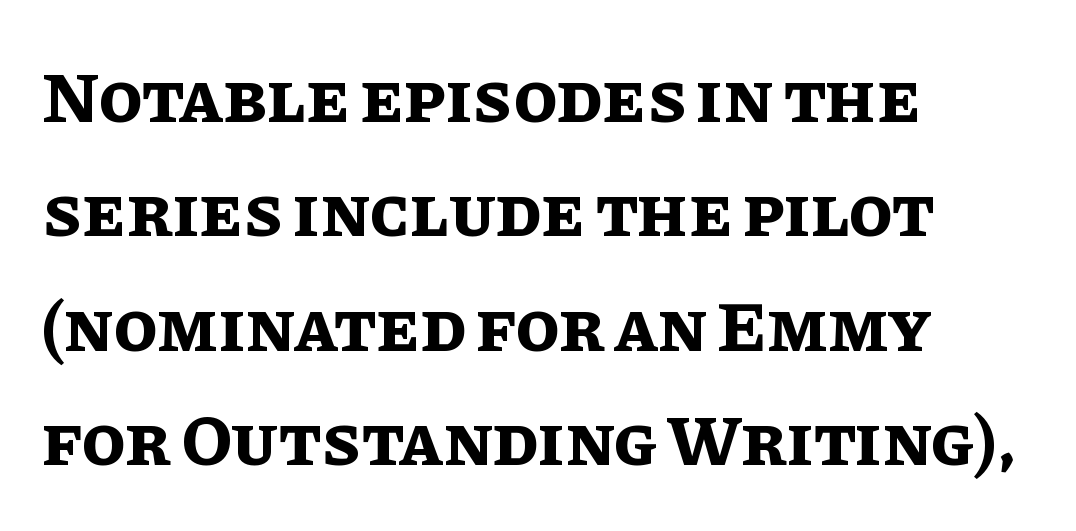
{"italic": "no", "bold": "yes", "weight": "bold", "width": "normal", "stroke_contrast": "low", "x_height": "large", "monospaced": "no", "underline": "no", "align": "left", "line_spacing": "normal", "line_spacing_ratio": 1.59, "letter_spacing": "normal", "letter_spacing_em": 0.0, "glyph_px": 72}
